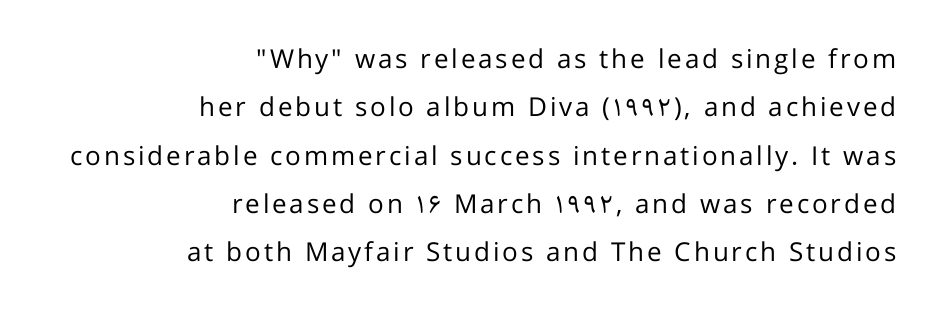
{"italic": "no", "bold": "no", "underline": "no", "align": "right", "line_spacing_ratio": 1.86, "glyph_px": 26}
